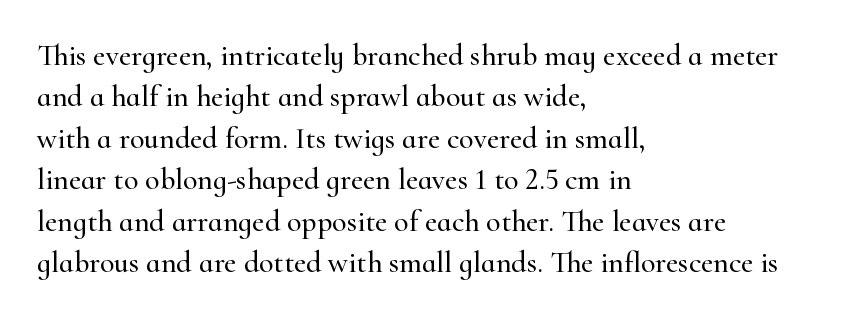
Q: Is the text italic (slanted)? A: No, it is upright.
Q: Is the typeface a serif or a sans-serif typeface? A: Serif.
Q: Is the text underlined? A: No.
Q: How is the paragraph aligned? A: Left-aligned.
Q: Is the spacing between letters normal or unusually wide? A: Normal.
Q: Is the spacing between lines tight, normal or loose? A: Normal.
Q: Width (condensed, normal, or wide)? A: Normal.
Q: Stroke contrast? A: High.
Q: x-height? A: Small.
Q: Monospaced? A: No.
